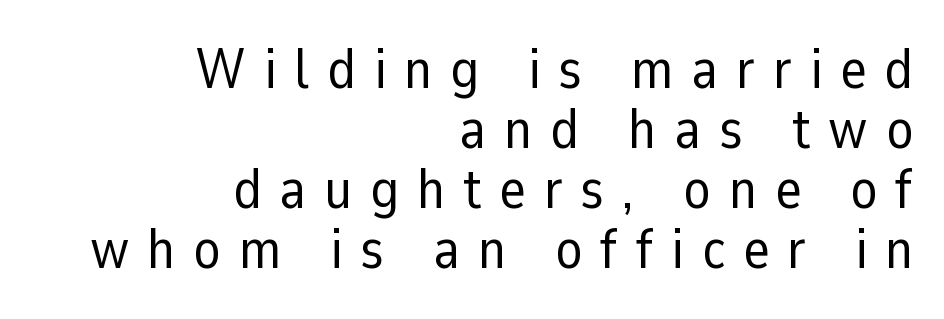
Examine the stroke ends and you'll find no serifs. Caption: multi-line text, flush right, ragged left. Decoration check: the copy has no underline. This sample has the flowing, uneven cadence of proportional lettering. No chunkiness to these letters — they're not bold.
